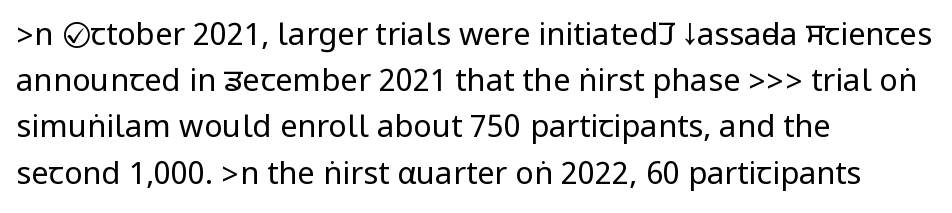
{"serif": "no", "italic": "no", "bold": "no", "weight": "regular", "width": "condensed", "stroke_contrast": "low", "underline": "no", "align": "left", "line_spacing": "normal", "line_spacing_ratio": 1.49, "letter_spacing": "normal", "letter_spacing_em": 0.0, "glyph_px": 31}
